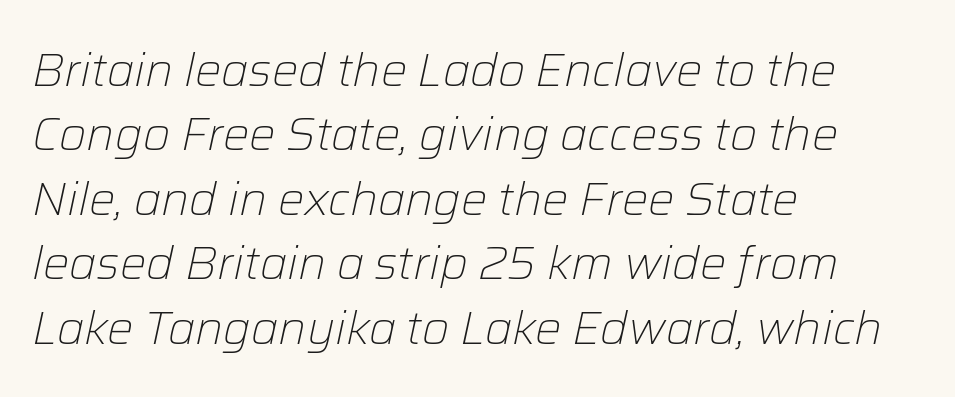
{"italic": "yes", "lean": "right", "slant_degrees": 12, "bold": "no", "weight": "light", "width": "normal", "stroke_contrast": "low", "x_height": "medium", "monospaced": "no", "underline": "no", "align": "left", "line_spacing": "normal", "line_spacing_ratio": 1.37, "letter_spacing": "normal", "letter_spacing_em": 0.0, "glyph_px": 47}
